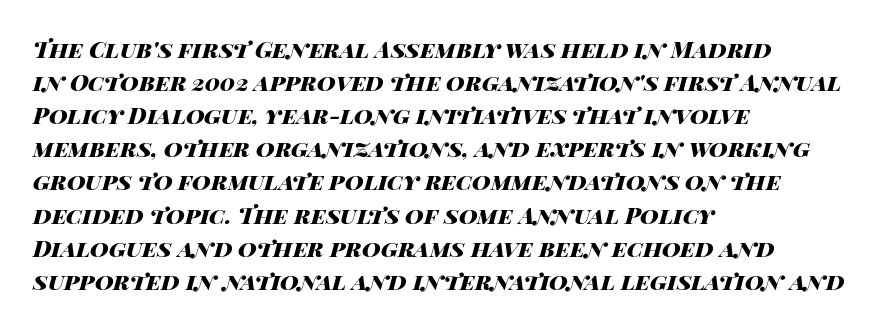
{"italic": "yes", "lean": "right", "slant_degrees": 14, "bold": "yes", "underline": "no", "align": "left", "line_spacing": "normal", "line_spacing_ratio": 1.44, "letter_spacing": "normal", "letter_spacing_em": 0.0, "glyph_px": 23}
